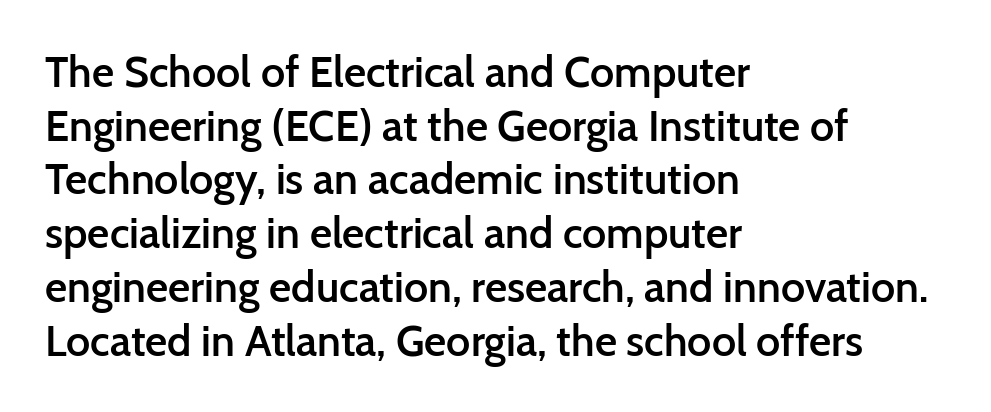
The image shows 43 px semibold sans-serif type, upright; set left-aligned, normal line spacing (1.25x), normal letter spacing, not underlined; low stroke contrast and a medium x-height.
